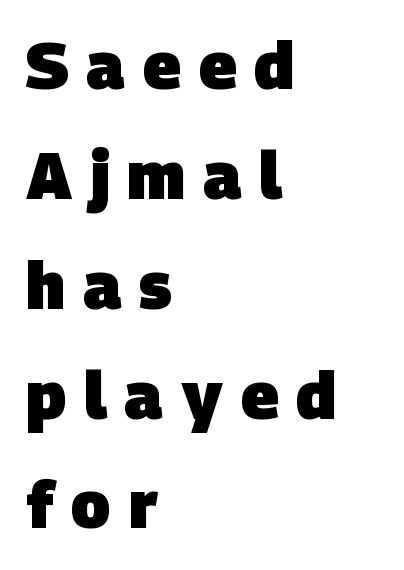
The image shows 65 px heavy sans-serif type; set left-aligned, normal line spacing (1.69x), unusually wide letter spacing (+0.27 em), not underlined; low stroke contrast and a large x-height.
